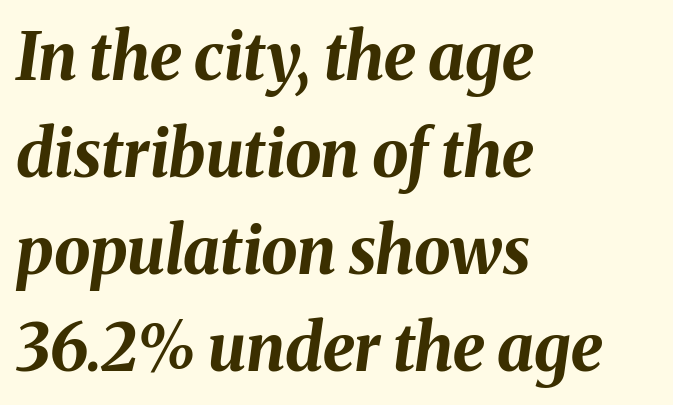
Q: Is the text bold? A: Yes.
Q: Is the text italic (slanted)? A: Yes, it leans right by about 8 degrees.
Q: Is the text underlined? A: No.
Q: How is the paragraph aligned? A: Left-aligned.
Q: Is the spacing between letters normal or unusually wide? A: Normal.
Q: Is the spacing between lines tight, normal or loose? A: Normal.
Q: Width (condensed, normal, or wide)? A: Normal.
Q: Stroke contrast? A: Medium.
Q: x-height? A: Medium.
Q: Monospaced? A: No.
